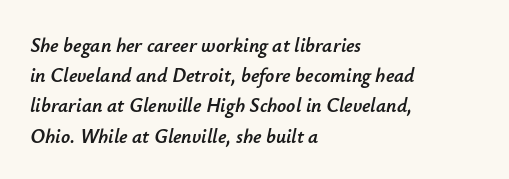
Q: Is the text italic (slanted)? A: Yes, it leans right by about 12 degrees.
Q: Is the text underlined? A: No.
Q: How is the paragraph aligned? A: Left-aligned.
Q: Is the spacing between letters normal or unusually wide? A: Normal.
Q: Is the spacing between lines tight, normal or loose? A: Normal.
